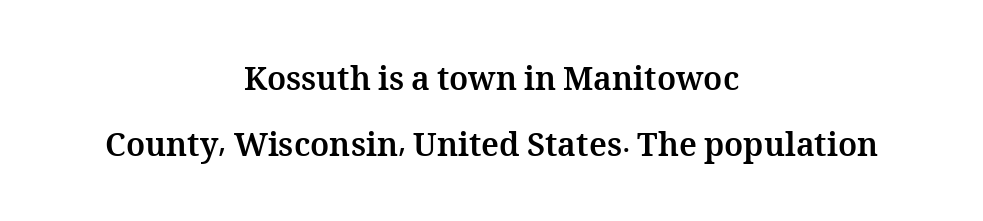
Q: Is the text bold? A: Yes.
Q: Is the text italic (slanted)? A: No, it is upright.
Q: Is the text underlined? A: No.
Q: How is the paragraph aligned? A: Centered.
Q: Is the spacing between letters normal or unusually wide? A: Normal.
Q: Is the spacing between lines tight, normal or loose? A: Loose.
Q: Width (condensed, normal, or wide)? A: Normal.
Q: Stroke contrast? A: Medium.
Q: x-height? A: Medium.
Q: Monospaced? A: No.
